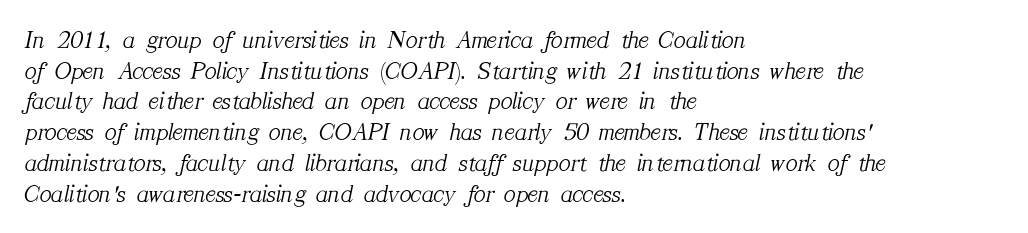
The image shows 25 px text type, italic (leaning right); set left-aligned, line spacing 1.23x, normal letter spacing, not underlined.
